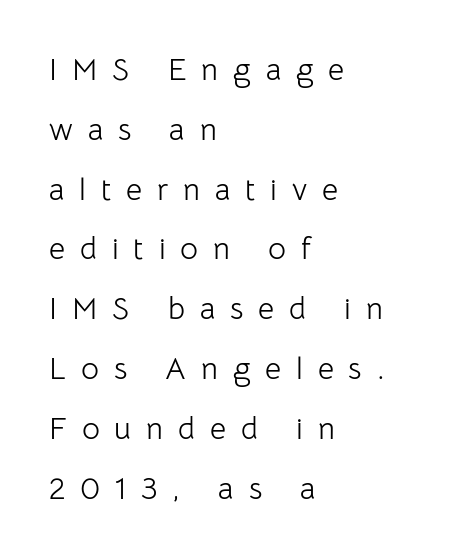
Q: Is the text bold? A: No.
Q: Is the text italic (slanted)? A: No, it is upright.
Q: Is the typeface a serif or a sans-serif typeface? A: Sans-serif.
Q: Is the text underlined? A: No.
Q: How is the paragraph aligned? A: Left-aligned.
Q: Is the spacing between letters normal or unusually wide? A: Unusually wide.
Q: Is the spacing between lines tight, normal or loose? A: Loose.
Q: Width (condensed, normal, or wide)? A: Normal.
Q: Stroke contrast? A: Low.
Q: x-height? A: Medium.
Q: Monospaced? A: No.
